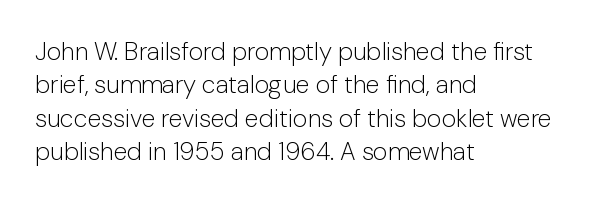
The image shows 25 px text type, upright; set left-aligned, normal line spacing (1.34x), normal letter spacing, not underlined.
